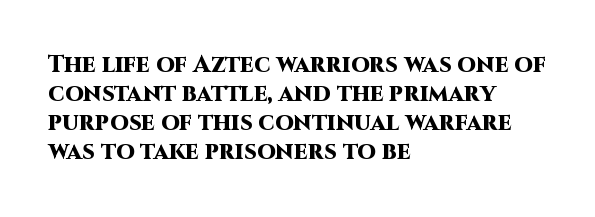
Q: Is the text bold? A: Yes.
Q: Is the text italic (slanted)? A: No, it is upright.
Q: Is the text underlined? A: No.
Q: How is the paragraph aligned? A: Left-aligned.
Q: Is the spacing between letters normal or unusually wide? A: Normal.
